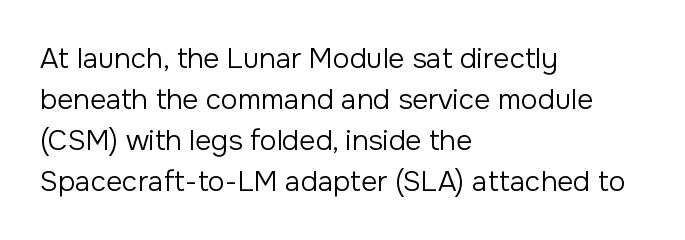
The image shows 28 px regular-weight sans-serif type, upright; set left-aligned, normal line spacing (1.46x), normal letter spacing, not underlined; low stroke contrast and a medium x-height.
